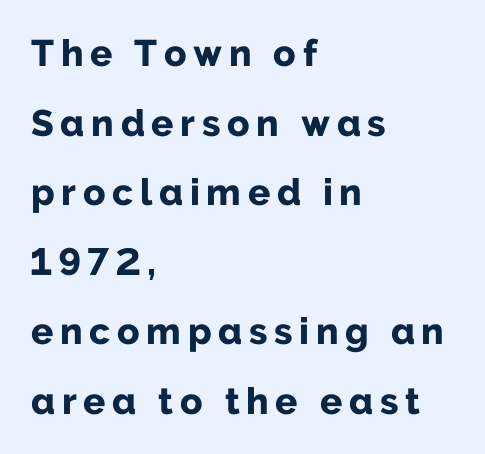
Upright lettering throughout. Looks like regular typesetting: each glyph gets only the width it needs. Is the type bold? Yes — the strokes are clearly thick and heavy. Glance below the letters and you will spot only blank space. Alignment: flush left.
